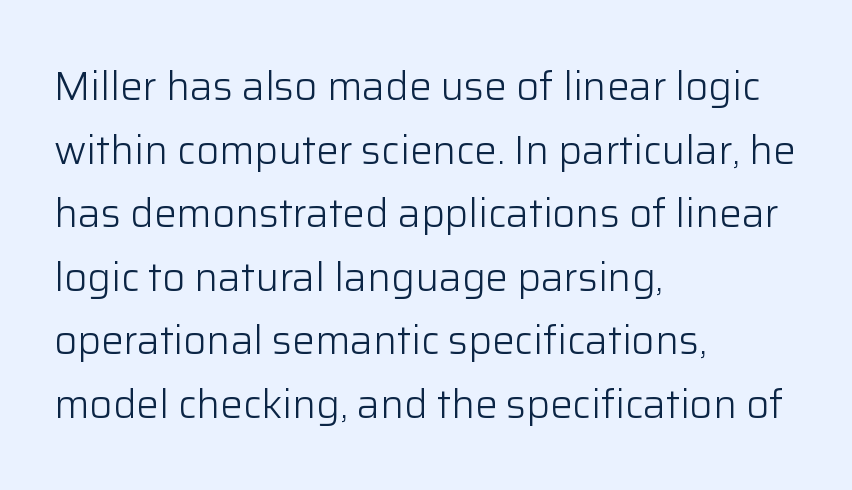
{"serif": "no", "italic": "no", "bold": "no", "weight": "light", "width": "normal", "stroke_contrast": "low", "x_height": "medium", "monospaced": "no", "underline": "no", "align": "left", "line_spacing": "normal", "line_spacing_ratio": 1.59, "letter_spacing": "normal", "letter_spacing_em": 0.0, "glyph_px": 40}
